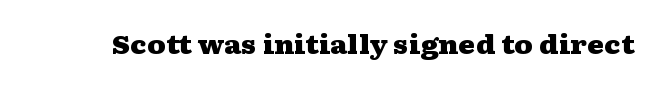
The image shows 26 px bold type, upright; set normal letter spacing, not underlined.
